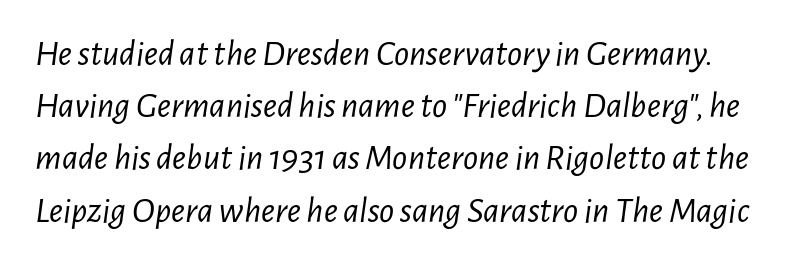
The image shows 37 px light, condensed type, italic (leaning right); set normal line spacing (1.41x), normal letter spacing, not underlined; low stroke contrast and a medium x-height.
